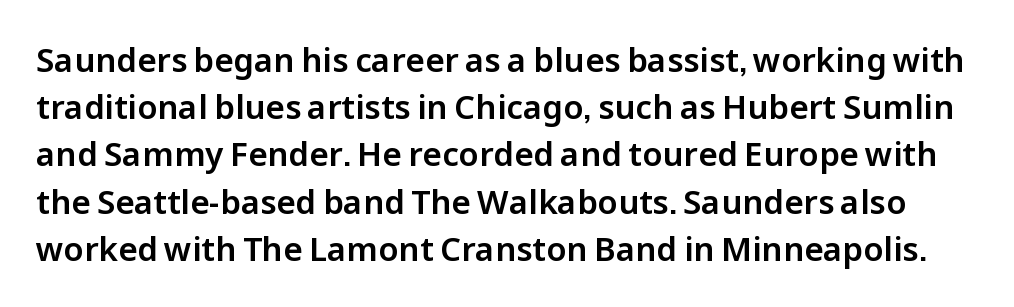
Q: Is the text italic (slanted)? A: No, it is upright.
Q: Is the typeface a serif or a sans-serif typeface? A: Sans-serif.
Q: Is the text underlined? A: No.
Q: Is the spacing between letters normal or unusually wide? A: Normal.
Q: Is the spacing between lines tight, normal or loose? A: Normal.
Q: Width (condensed, normal, or wide)? A: Normal.
Q: Stroke contrast? A: Low.
Q: x-height? A: Medium.
Q: Monospaced? A: No.
